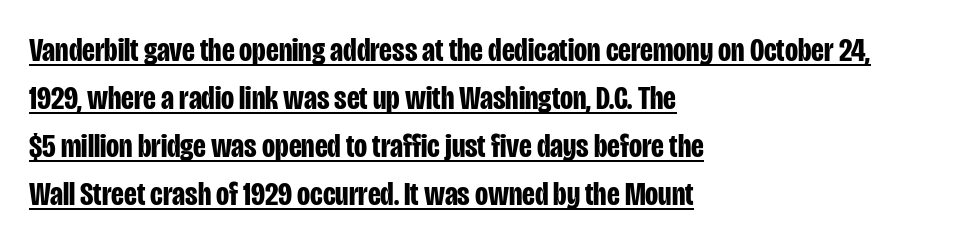
Posture: straight, roman, zero tilt. Beneath each row of characters lies a ruled line. This rendering employs a face without finishing strokes, i.e., a sans-serif. Regarding leading, the lines here are spaced in the standard way.
